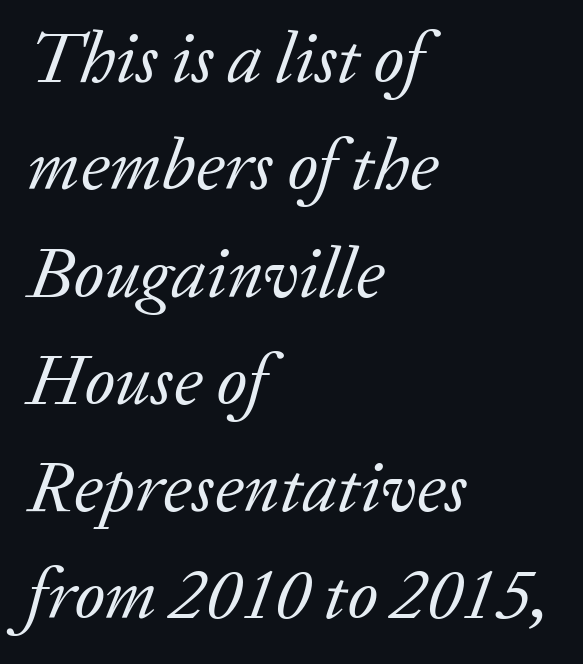
{"serif": "yes", "italic": "yes", "lean": "right", "slant_degrees": 20, "bold": "no", "weight": "regular", "width": "normal", "stroke_contrast": "low", "x_height": "medium", "monospaced": "no", "underline": "no", "align": "left", "line_spacing": "normal", "line_spacing_ratio": 1.49, "letter_spacing": "normal", "letter_spacing_em": 0.0, "glyph_px": 72}
